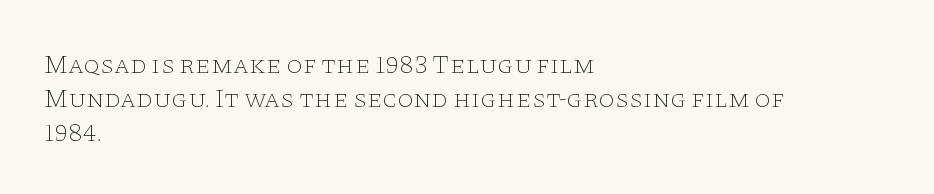
Q: Is the text bold? A: No.
Q: Is the text italic (slanted)? A: No, it is upright.
Q: Is the text underlined? A: No.
Q: How is the paragraph aligned? A: Left-aligned.
Q: Is the spacing between letters normal or unusually wide? A: Normal.
Q: Is the spacing between lines tight, normal or loose? A: Normal.
